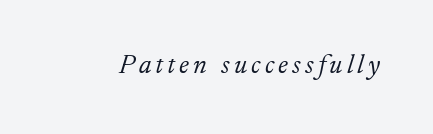
Q: Is the text bold? A: No.
Q: Is the text italic (slanted)? A: Yes, it leans right by about 17 degrees.
Q: Is the text underlined? A: No.
